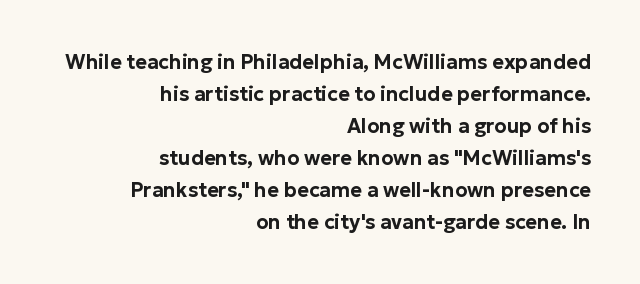
Leading: standard. Tracking here is standard; glyphs follow each other at the usual distance. One-word summary of the alignment: right. Upright lettering throughout. Check the space under the baseline: it is left empty.
